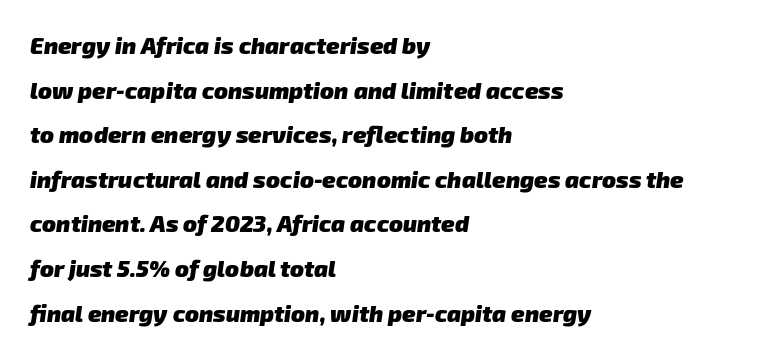
Q: Is the text bold? A: Yes.
Q: Is the text underlined? A: No.
Q: How is the paragraph aligned? A: Left-aligned.
Q: Is the spacing between letters normal or unusually wide? A: Normal.
Q: Is the spacing between lines tight, normal or loose? A: Loose.
